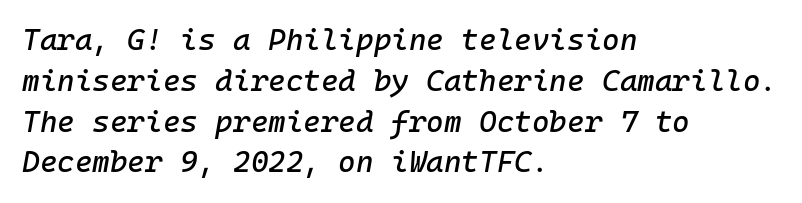
The strip under each line holds only bare page. The rendering anchors every line to the left-hand side. When letters slant like this, we call the style italic. In terms of letterspacing, this is plain default setting. Honestly, the row spacing looks completely unremarkable. The letters march in equal steps, a hallmark of fixed-pitch type.
